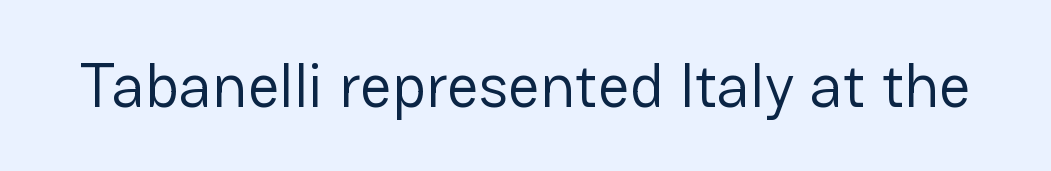
Q: Is the text bold? A: No.
Q: Is the text italic (slanted)? A: No, it is upright.
Q: Is the typeface a serif or a sans-serif typeface? A: Sans-serif.
Q: Is the text underlined? A: No.
Q: Is the spacing between letters normal or unusually wide? A: Normal.
Q: Width (condensed, normal, or wide)? A: Normal.
Q: Stroke contrast? A: Low.
Q: x-height? A: Medium.
Q: Monospaced? A: No.
